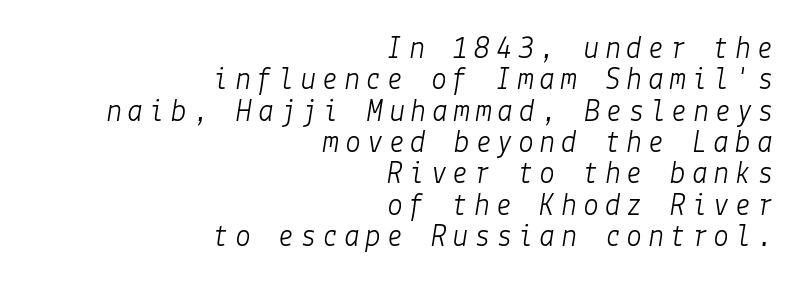
Q: Is the text bold? A: No.
Q: Is the text italic (slanted)? A: Yes, it leans right by about 9 degrees.
Q: Is the text underlined? A: No.
Q: How is the paragraph aligned? A: Right-aligned.
Q: Is the spacing between lines tight, normal or loose? A: Tight.
Q: Width (condensed, normal, or wide)? A: Normal.
Q: Stroke contrast? A: Low.
Q: x-height? A: Medium.
